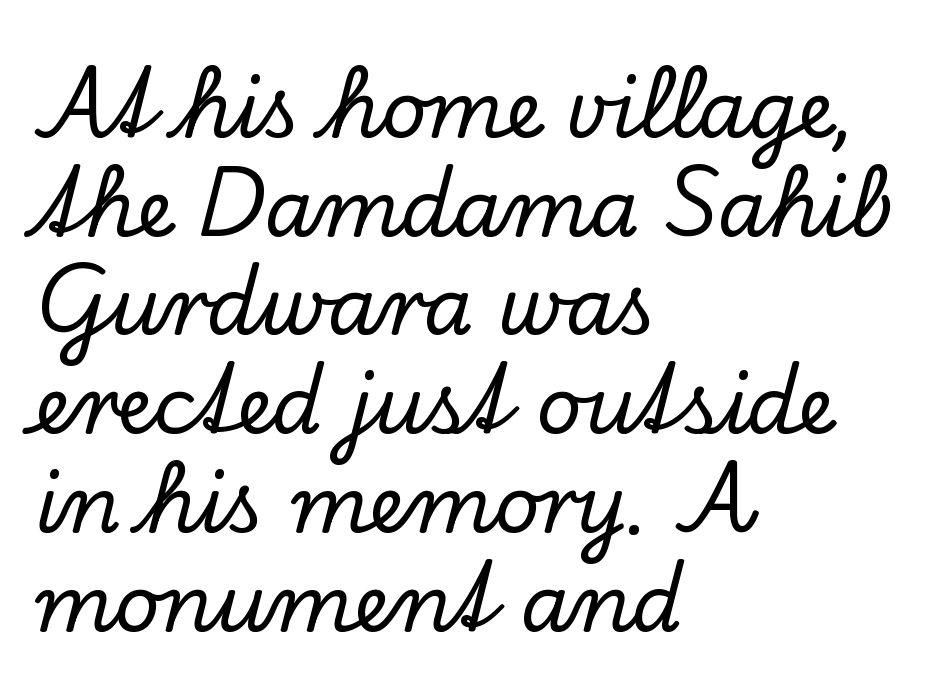
Q: Is the text italic (slanted)? A: Yes.
Q: Is the typeface a serif or a sans-serif typeface? A: Serif.
Q: Is the text underlined? A: No.
Q: How is the paragraph aligned? A: Left-aligned.
Q: Is the spacing between letters normal or unusually wide? A: Normal.
Q: Is the spacing between lines tight, normal or loose? A: Normal.
Q: Width (condensed, normal, or wide)? A: Normal.
Q: Stroke contrast? A: Low.
Q: x-height? A: Small.
Q: Monospaced? A: No.
